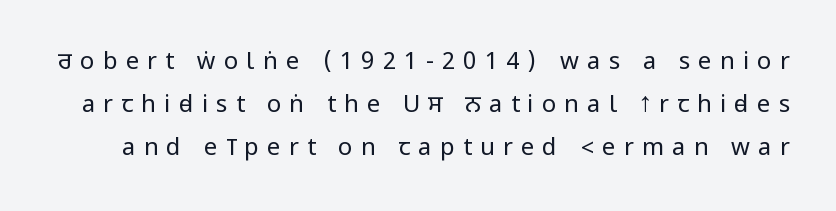
Q: Is the text bold? A: No.
Q: Is the text italic (slanted)? A: No, it is upright.
Q: Is the text underlined? A: No.
Q: Is the spacing between letters normal or unusually wide? A: Unusually wide.
